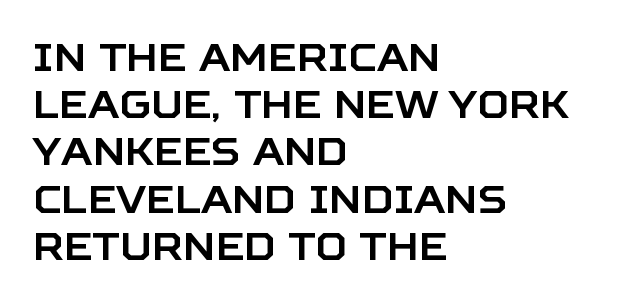
The image shows 39 px sans-serif type, upright; set left-aligned, line spacing 1.21x, normal letter spacing, not underlined; low stroke contrast and a large x-height.
